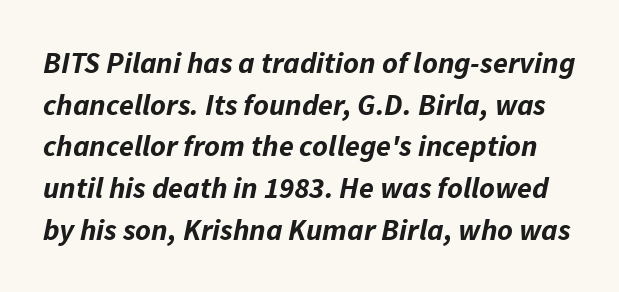
{"italic": "yes", "lean": "right", "slant_degrees": 11, "bold": "yes", "weight": "bold", "width": "normal", "stroke_contrast": "low", "x_height": "medium", "monospaced": "no", "underline": "no", "line_spacing": "normal", "line_spacing_ratio": 1.39, "letter_spacing": "normal", "letter_spacing_em": 0.0, "glyph_px": 30}
